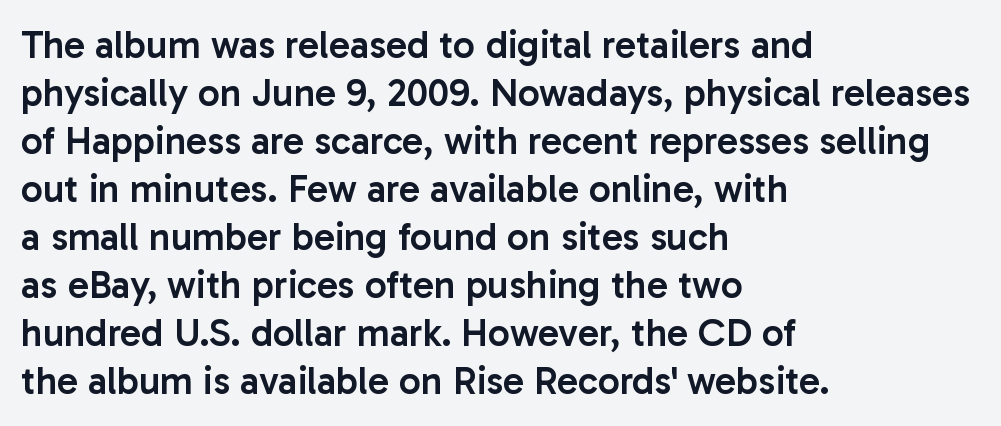
Q: Is the text bold? A: Semi-bold.
Q: Is the text italic (slanted)? A: No, it is upright.
Q: Is the typeface a serif or a sans-serif typeface? A: Sans-serif.
Q: Is the text underlined? A: No.
Q: How is the paragraph aligned? A: Left-aligned.
Q: Is the spacing between letters normal or unusually wide? A: Normal.
Q: Width (condensed, normal, or wide)? A: Normal.
Q: Stroke contrast? A: Low.
Q: x-height? A: Medium.
Q: Monospaced? A: No.
